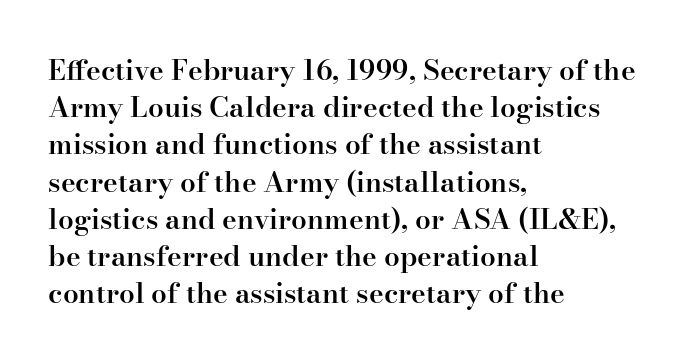
The image shows 28 px semibold serif type, upright; set left-aligned, normal line spacing (1.33x), normal letter spacing, not underlined; high stroke contrast and a small x-height.
